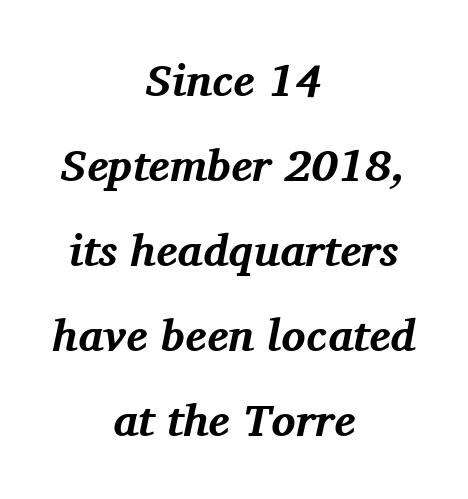
Q: Is the text bold? A: Yes.
Q: Is the text italic (slanted)? A: Yes, it leans right by about 11 degrees.
Q: Is the typeface a serif or a sans-serif typeface? A: Serif.
Q: Is the text underlined? A: No.
Q: How is the paragraph aligned? A: Centered.
Q: Is the spacing between letters normal or unusually wide? A: Normal.
Q: Width (condensed, normal, or wide)? A: Normal.
Q: Stroke contrast? A: Medium.
Q: x-height? A: Medium.
Q: Monospaced? A: No.
